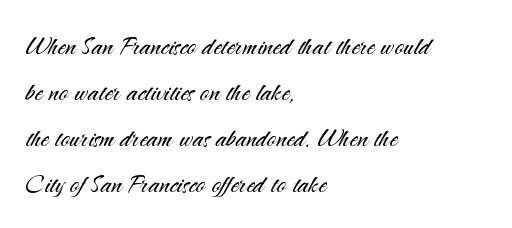
The image shows 32 px light sans-serif type; set left-aligned, normal line spacing (1.44x), normal letter spacing, not underlined; medium stroke contrast and a small x-height.
